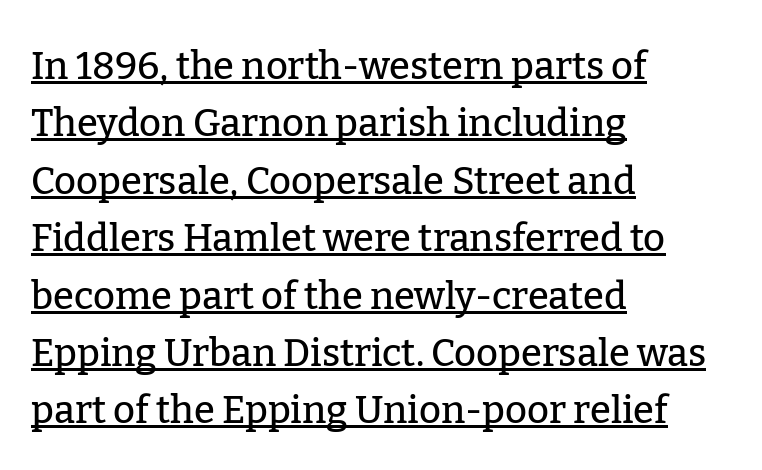
Ascenders rise straight up at ninety degrees. Rows of type keep a routine distance in the vertical direction. The rendering uses the underline text-decoration. Standard letterfit; no display-style spreading of the glyphs.
